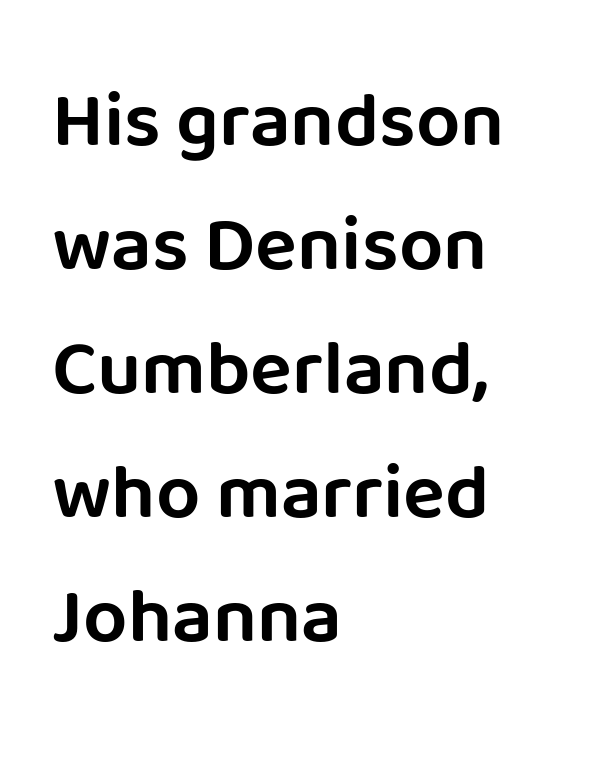
Q: Is the text italic (slanted)? A: No, it is upright.
Q: Is the typeface a serif or a sans-serif typeface? A: Sans-serif.
Q: Is the text underlined? A: No.
Q: How is the paragraph aligned? A: Left-aligned.
Q: Is the spacing between letters normal or unusually wide? A: Normal.
Q: Is the spacing between lines tight, normal or loose? A: Normal.
Q: Width (condensed, normal, or wide)? A: Normal.
Q: Stroke contrast? A: Low.
Q: x-height? A: Large.
Q: Monospaced? A: No.
